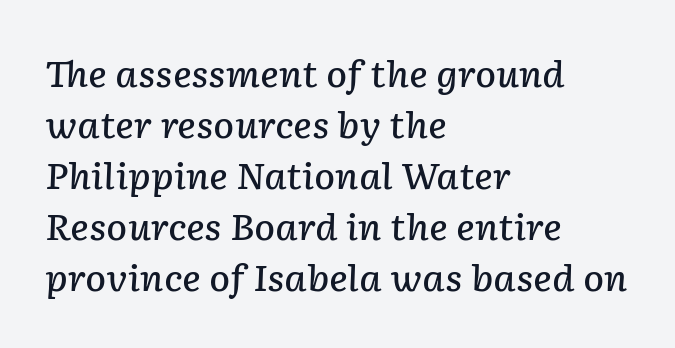
Leading matches the norm, producing a regular column. The paragraph has a hard left edge and a soft right edge. The horizontal fit of the characters is conventional and even. Character widths vary here, with narrow letters taking less room than wide ones.
